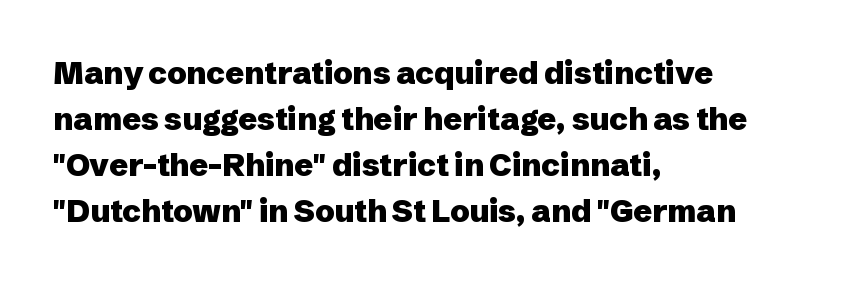
{"serif": "no", "italic": "no", "bold": "yes", "weight": "heavy", "width": "normal", "stroke_contrast": "low", "x_height": "medium", "monospaced": "no", "underline": "no", "align": "left", "line_spacing": "normal", "line_spacing_ratio": 1.48, "letter_spacing": "normal", "letter_spacing_em": 0.0, "glyph_px": 31}
